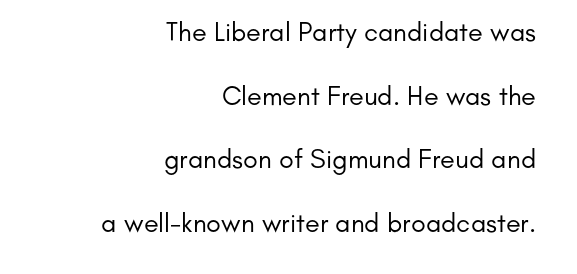
Q: Is the text bold? A: No.
Q: Is the text italic (slanted)? A: No, it is upright.
Q: Is the text underlined? A: No.
Q: How is the paragraph aligned? A: Right-aligned.
Q: Is the spacing between letters normal or unusually wide? A: Normal.
Q: Is the spacing between lines tight, normal or loose? A: Loose.
